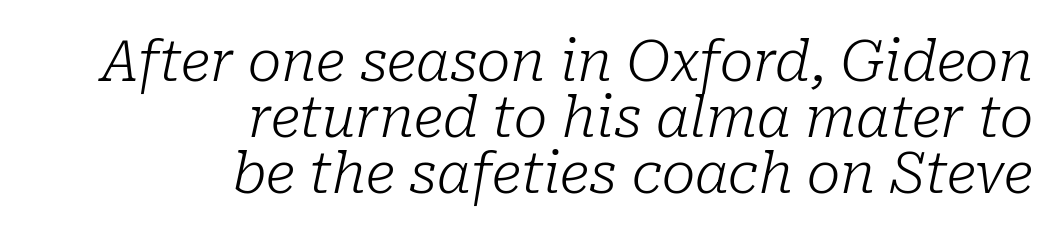
Q: Is the text bold? A: No.
Q: Is the text italic (slanted)? A: Yes, it leans right by about 10 degrees.
Q: Is the typeface a serif or a sans-serif typeface? A: Serif.
Q: Is the text underlined? A: No.
Q: How is the paragraph aligned? A: Right-aligned.
Q: Is the spacing between letters normal or unusually wide? A: Normal.
Q: Is the spacing between lines tight, normal or loose? A: Tight.
Q: Width (condensed, normal, or wide)? A: Normal.
Q: Stroke contrast? A: Low.
Q: x-height? A: Medium.
Q: Monospaced? A: No.
